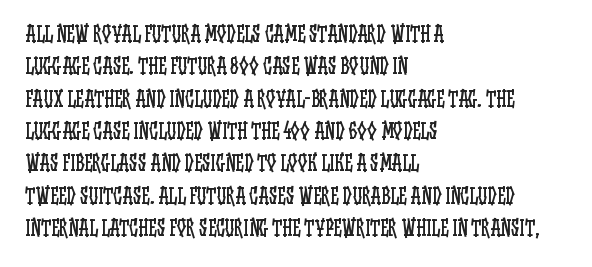
The image shows 21 px text type, upright; set left-aligned, normal line spacing (1.54x), normal letter spacing, not underlined.
